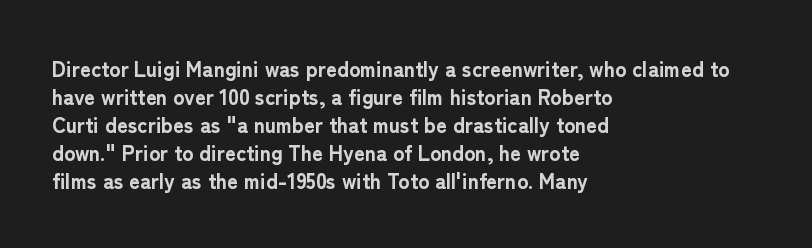
{"italic": "no", "bold": "yes", "underline": "no", "align": "left", "line_spacing": "normal", "line_spacing_ratio": 1.33, "letter_spacing": "normal", "letter_spacing_em": 0.0, "glyph_px": 21}
